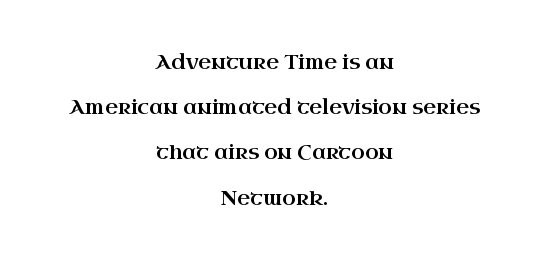
The image shows 20 px text type, upright; set centered, loose line spacing (2.26x), normal letter spacing, not underlined.
